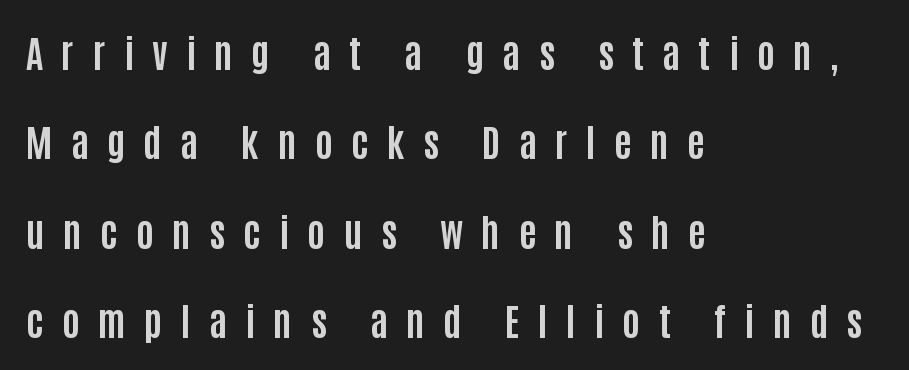
Q: Is the text bold? A: Yes.
Q: Is the text italic (slanted)? A: No, it is upright.
Q: Is the typeface a serif or a sans-serif typeface? A: Sans-serif.
Q: Is the text underlined? A: No.
Q: How is the paragraph aligned? A: Left-aligned.
Q: Is the spacing between letters normal or unusually wide? A: Unusually wide.
Q: Is the spacing between lines tight, normal or loose? A: Loose.
Q: Width (condensed, normal, or wide)? A: Condensed.
Q: Stroke contrast? A: Low.
Q: x-height? A: Large.
Q: Monospaced? A: No.
